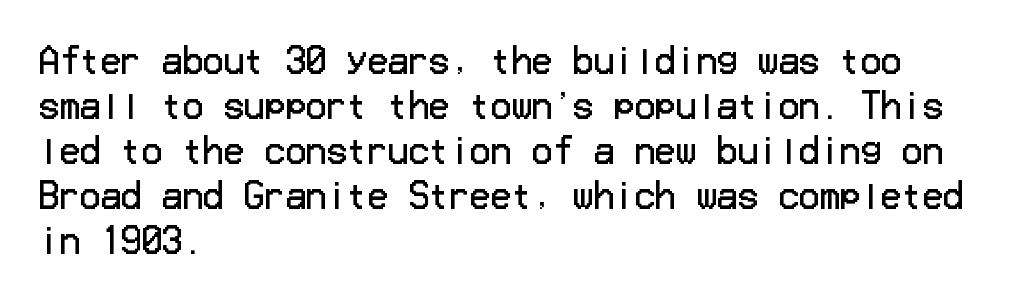
Q: Is the text bold? A: No.
Q: Is the text italic (slanted)? A: No, it is upright.
Q: Is the typeface a serif or a sans-serif typeface? A: Sans-serif.
Q: Is the text underlined? A: No.
Q: How is the paragraph aligned? A: Left-aligned.
Q: Is the spacing between letters normal or unusually wide? A: Normal.
Q: Is the spacing between lines tight, normal or loose? A: Normal.
Q: Width (condensed, normal, or wide)? A: Normal.
Q: Stroke contrast? A: Low.
Q: x-height? A: Medium.
